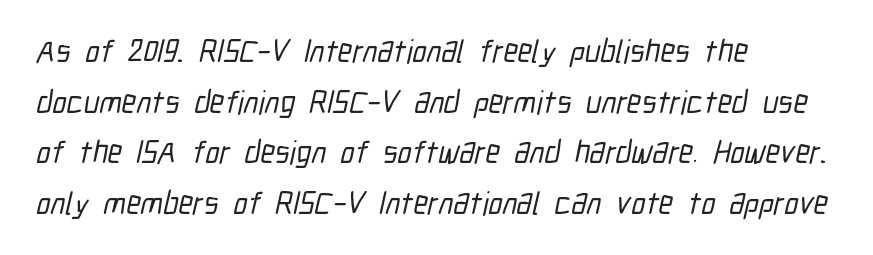
Inter-character spacing is left at the font's built-in metrics. Leftover space on each line is placed entirely after the last word. Baseline-to-baseline distance is the conventional proportion of letter height. The glyphs are unaccompanied by any horizontal stroke below them. Spacing verdict: proportional, widths tailored to each character.
